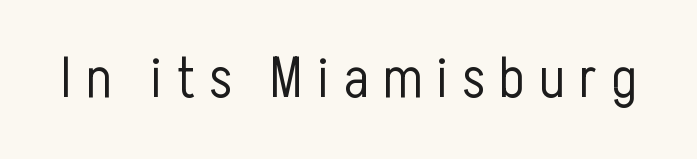
{"serif": "no", "italic": "no", "bold": "no", "weight": "light", "width": "condensed", "stroke_contrast": "low", "x_height": "medium", "monospaced": "no", "underline": "no", "letter_spacing": "wide", "letter_spacing_em": 0.24, "glyph_px": 58}
